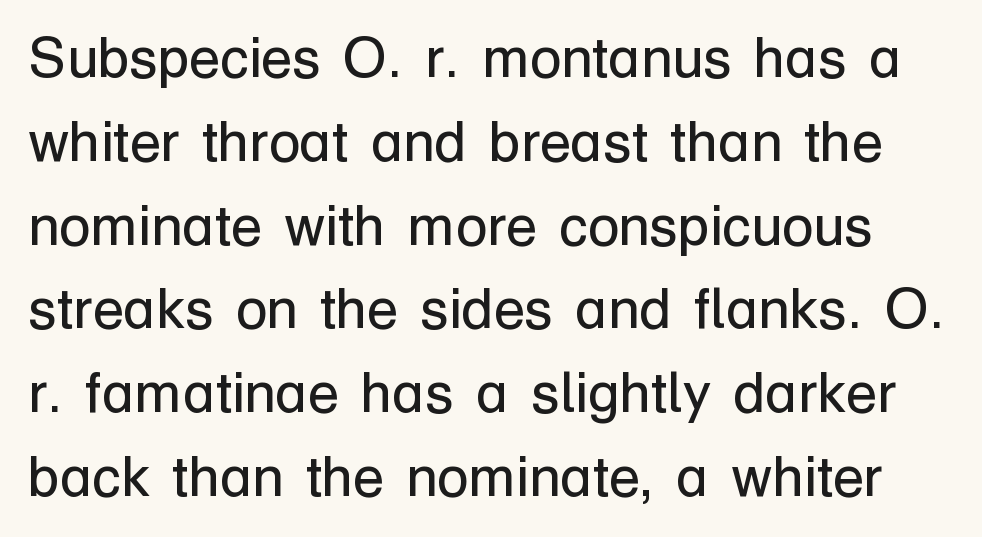
{"serif": "no", "italic": "no", "bold": "no", "weight": "regular", "width": "normal", "stroke_contrast": "low", "x_height": "medium", "monospaced": "no", "underline": "no", "line_spacing": "normal", "line_spacing_ratio": 1.47, "letter_spacing": "normal", "letter_spacing_em": 0.0, "glyph_px": 57}
